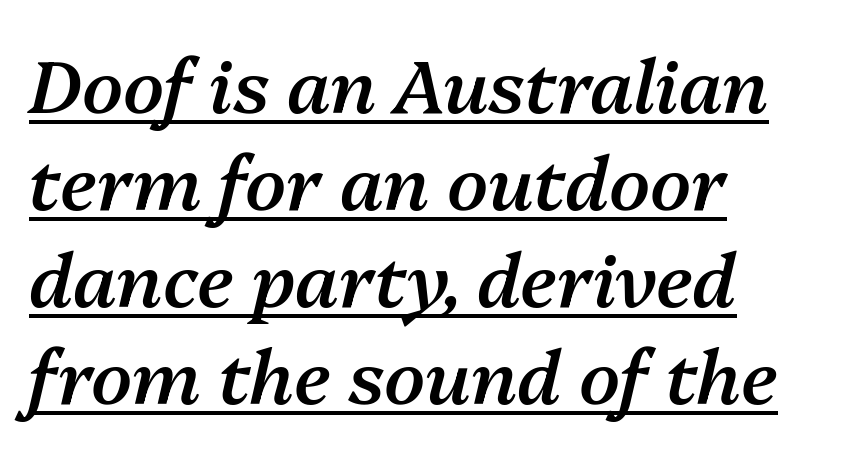
Observe the ordinary spacing: letters are neighbours, not strangers. The glyphs have the mass of a demibold cut, below bold. Yep, that's italic — everything's leaning. In terms of leading, this rendering sits right in the middle. Glance below the letters and you will spot a drawn line. Leftover space on each line is placed entirely after the last word.
